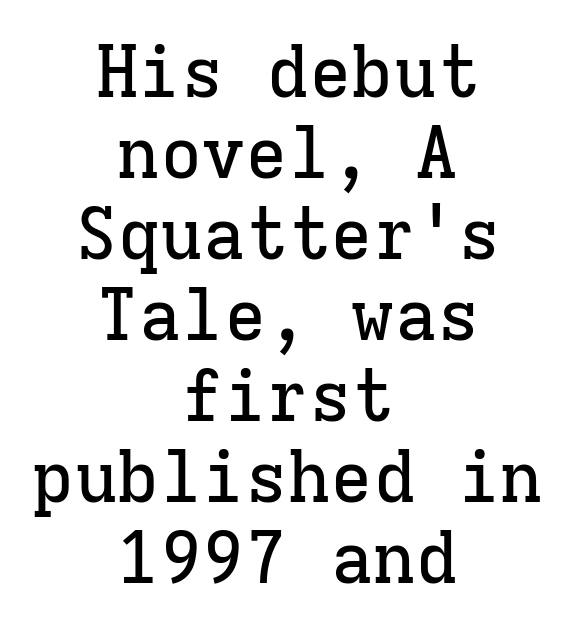
{"serif": "yes", "italic": "no", "width": "normal", "stroke_contrast": "low", "x_height": "medium", "monospaced": "yes", "underline": "no", "align": "center", "line_spacing": "tight", "line_spacing_ratio": 1.14, "letter_spacing": "normal", "letter_spacing_em": 0.0, "glyph_px": 71}
